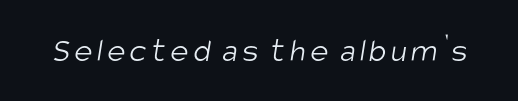
{"serif": "no", "bold": "no", "weight": "light", "width": "condensed", "stroke_contrast": "low", "x_height": "large", "monospaced": "no", "underline": "no", "glyph_px": 34}
